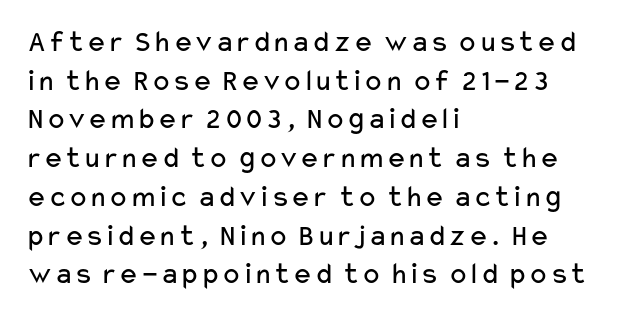
{"serif": "no", "italic": "no", "bold": "no", "weight": "regular", "width": "wide", "stroke_contrast": "low", "x_height": "medium", "monospaced": "no", "underline": "no", "align": "left", "line_spacing": "normal", "line_spacing_ratio": 1.25, "letter_spacing": "normal", "letter_spacing_em": 0.0, "glyph_px": 31}
